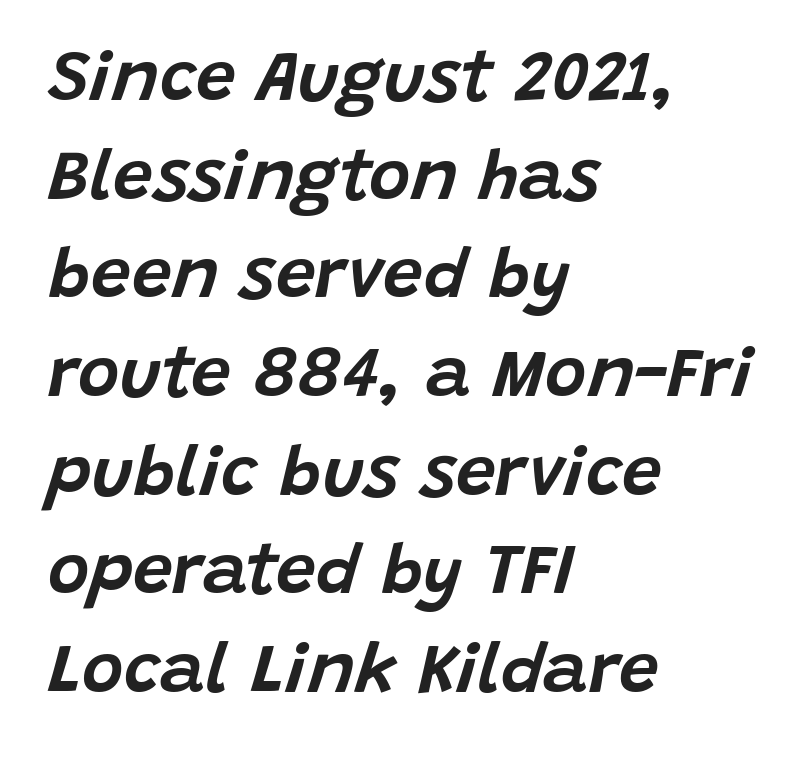
{"italic": "yes", "lean": "right", "slant_degrees": 15, "width": "normal", "stroke_contrast": "low", "x_height": "large", "monospaced": "no", "underline": "no", "align": "left", "line_spacing": "normal", "line_spacing_ratio": 1.39, "letter_spacing": "normal", "letter_spacing_em": 0.0, "glyph_px": 71}
